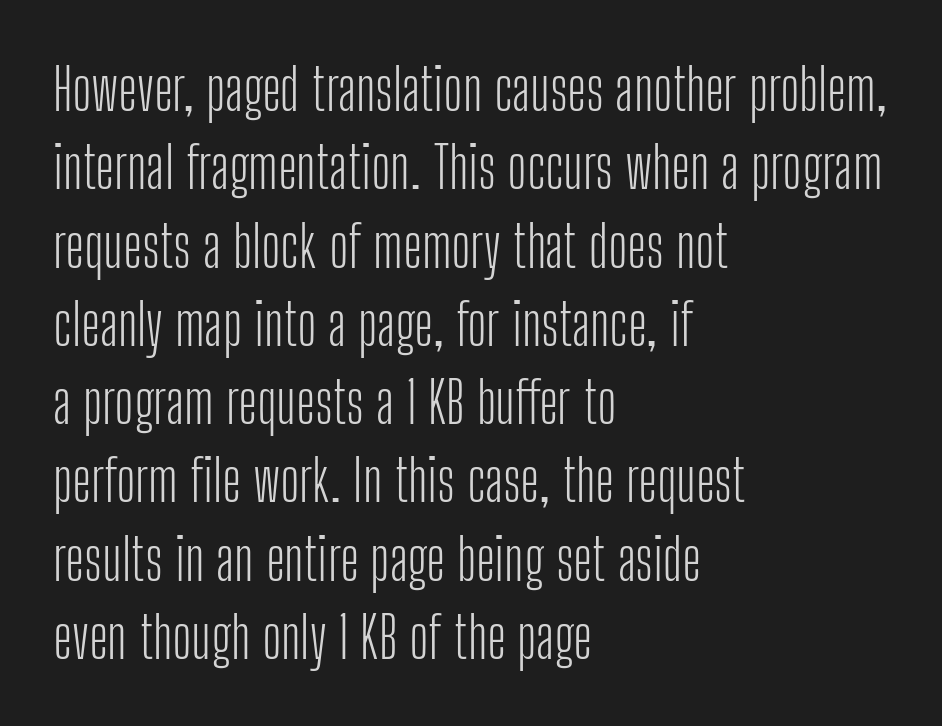
The rendering anchors every line to the left-hand side. Each stroke keeps to a modest, everyday thickness or less. Words appear dense and cohesive because spacing is normal. Classification — sans serif.
